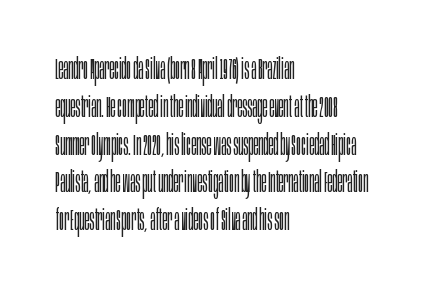
Q: Is the text bold? A: No.
Q: Is the text italic (slanted)? A: No, it is upright.
Q: Is the typeface a serif or a sans-serif typeface? A: Sans-serif.
Q: Is the text underlined? A: No.
Q: How is the paragraph aligned? A: Left-aligned.
Q: Is the spacing between letters normal or unusually wide? A: Normal.
Q: Is the spacing between lines tight, normal or loose? A: Normal.
Q: Width (condensed, normal, or wide)? A: Condensed.
Q: Stroke contrast? A: Low.
Q: x-height? A: Large.
Q: Monospaced? A: No.
